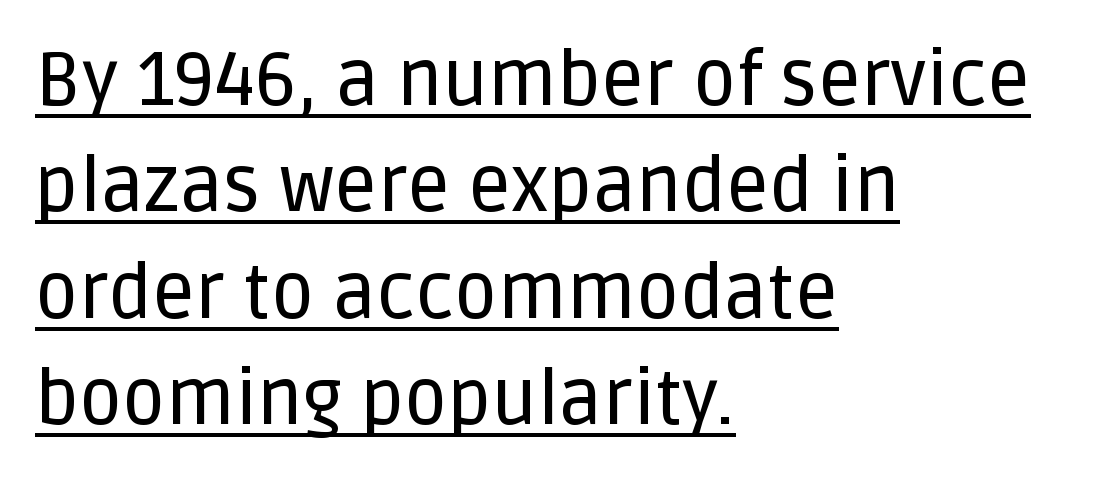
Between one letter and the next there's only the usual sliver of space. The lines are quadded left. The letters stand straight up with perfectly vertical stems. Are there feet on the stems? There aren't — it's a sans. Proportional: the letters do not fall into vertical columns.
